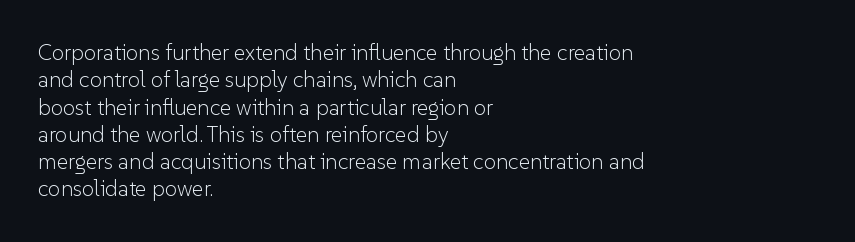
Q: Is the text bold? A: No.
Q: Is the text italic (slanted)? A: No, it is upright.
Q: Is the text underlined? A: No.
Q: How is the paragraph aligned? A: Left-aligned.
Q: Is the spacing between letters normal or unusually wide? A: Normal.
